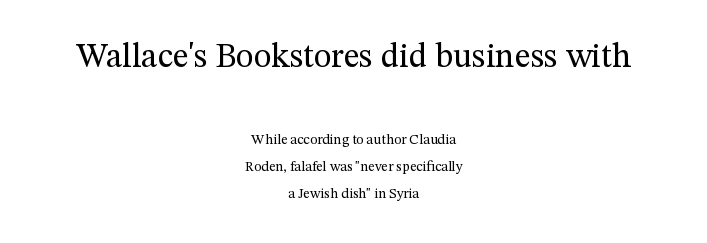
The tracking reads as untouched default to a designer's eye. Do the characters align in a grid? No, the font is proportional. The passage shown is not underscored anywhere. This block would shrink considerably if given ordinary leading; it's expanded now. Classification — serif.
